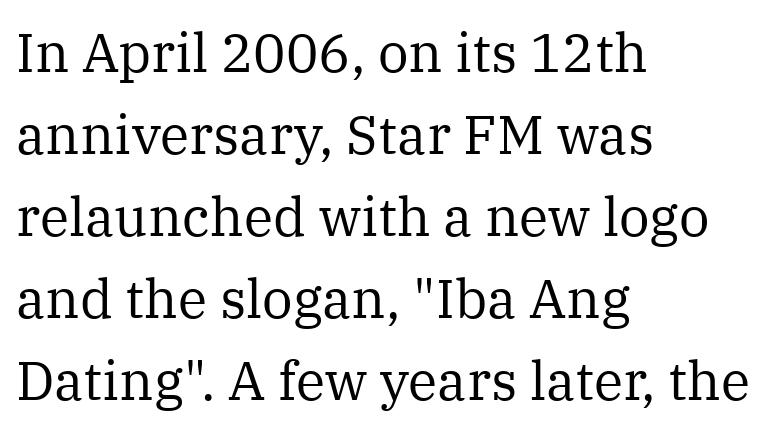
The image shows 54 px regular-weight serif type, upright; set left-aligned, normal line spacing (1.52x), normal letter spacing, not underlined; medium stroke contrast and a medium x-height.
